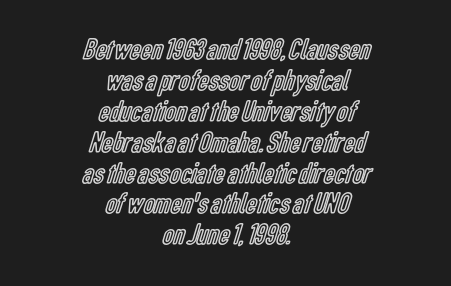
The image shows 30 px condensed type; set centered, tight line spacing (1.03x), normal letter spacing, not underlined; a medium x-height.
